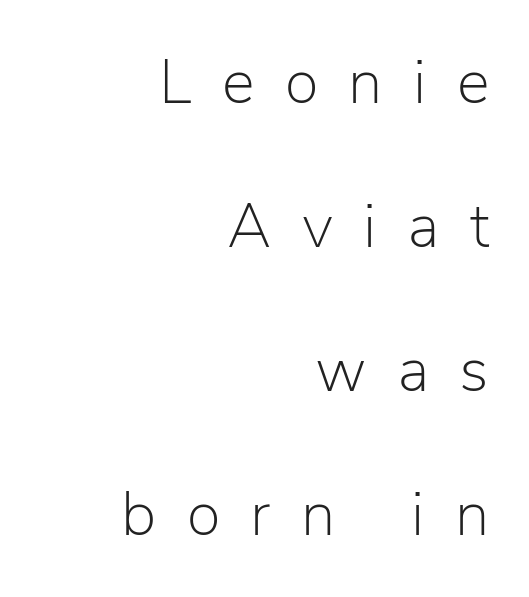
Q: Is the text bold? A: No.
Q: Is the text italic (slanted)? A: No, it is upright.
Q: Is the typeface a serif or a sans-serif typeface? A: Sans-serif.
Q: Is the text underlined? A: No.
Q: How is the paragraph aligned? A: Right-aligned.
Q: Is the spacing between letters normal or unusually wide? A: Unusually wide.
Q: Is the spacing between lines tight, normal or loose? A: Loose.
Q: Width (condensed, normal, or wide)? A: Normal.
Q: Stroke contrast? A: Low.
Q: x-height? A: Medium.
Q: Monospaced? A: No.
